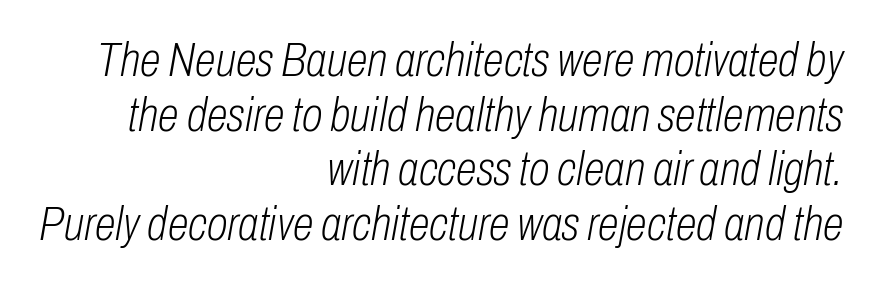
The image shows 48 px light, condensed type, italic (leaning right); set right-aligned, tight line spacing (1.14x), normal letter spacing, not underlined; low stroke contrast and a medium x-height.
